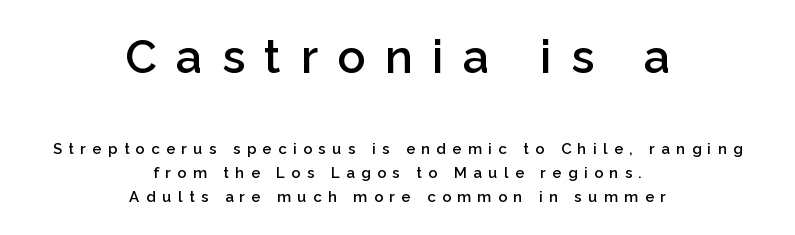
{"serif": "no", "italic": "no", "bold": "semi", "weight": "semibold", "width": "normal", "stroke_contrast": "low", "x_height": "medium", "monospaced": "no", "underline": "no", "align": "center", "line_spacing": "normal", "line_spacing_ratio": 1.59, "letter_spacing": "wide", "letter_spacing_em": 0.43, "larger_block": "first", "size_ratio": 3.07, "glyph_px": 46}
